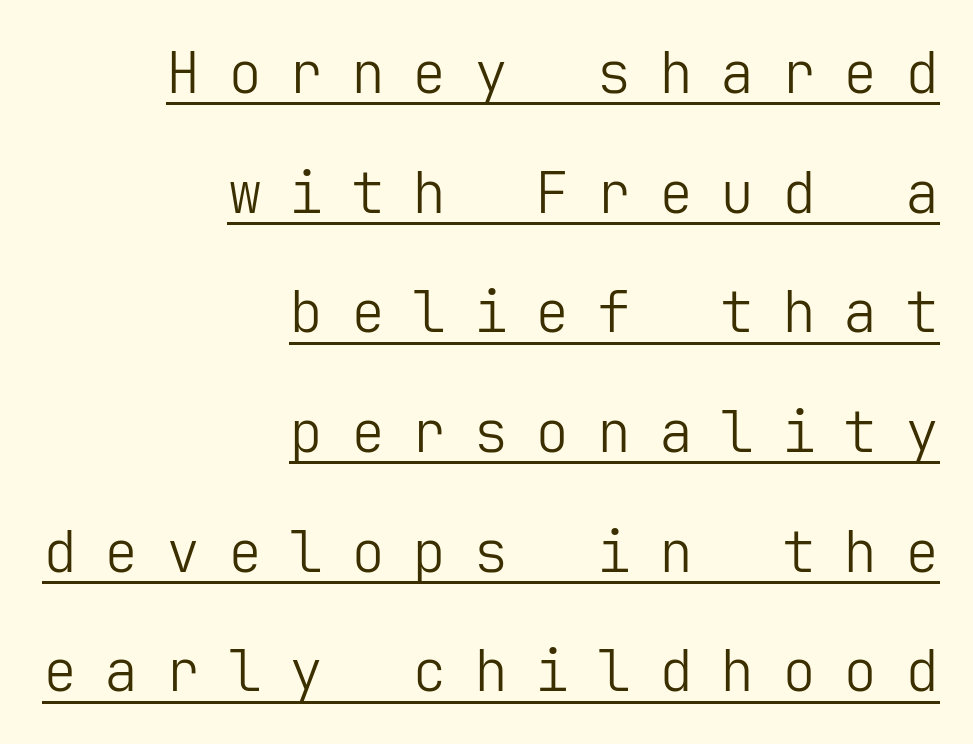
Is there much room between lines? Yes — plenty of vertical air separates them. Emphasis is given by a line drawn under the lettering. On a weight scale, this lands at 450 or below. The axis of the letterforms is exactly vertical. Caption: expanded tracking, letters set apart. You can tell from the bare stems that sans-serif type was used.
